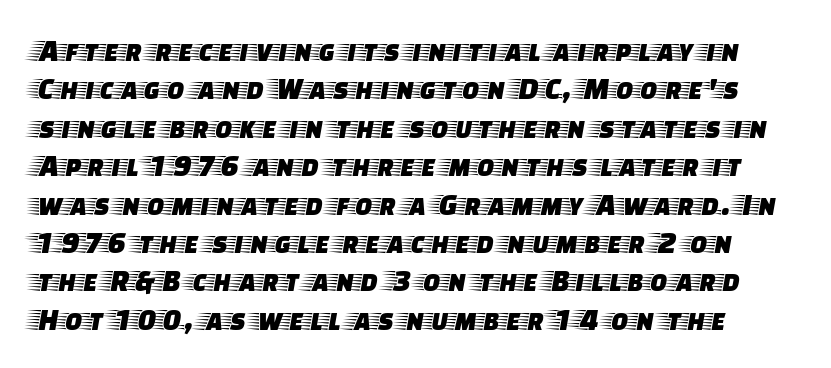
Look at the bottom of the vertical strokes: they flare into serifs here. There is no visible air inserted between adjacent glyphs. The zone under the glyphs is completely vacant. The rendering uses natural spacing where letterforms have individual widths.
